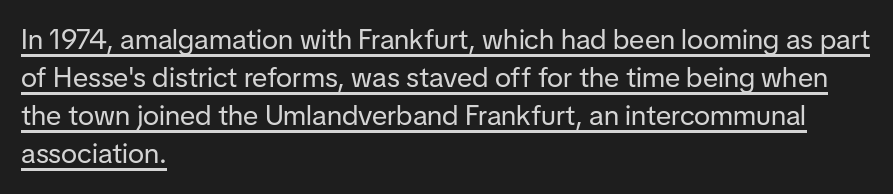
{"serif": "no", "italic": "no", "bold": "no", "weight": "regular", "width": "normal", "stroke_contrast": "low", "x_height": "medium", "monospaced": "no", "underline": "yes", "align": "left", "line_spacing": "normal", "line_spacing_ratio": 1.36, "letter_spacing": "normal", "letter_spacing_em": 0.0, "glyph_px": 28}
